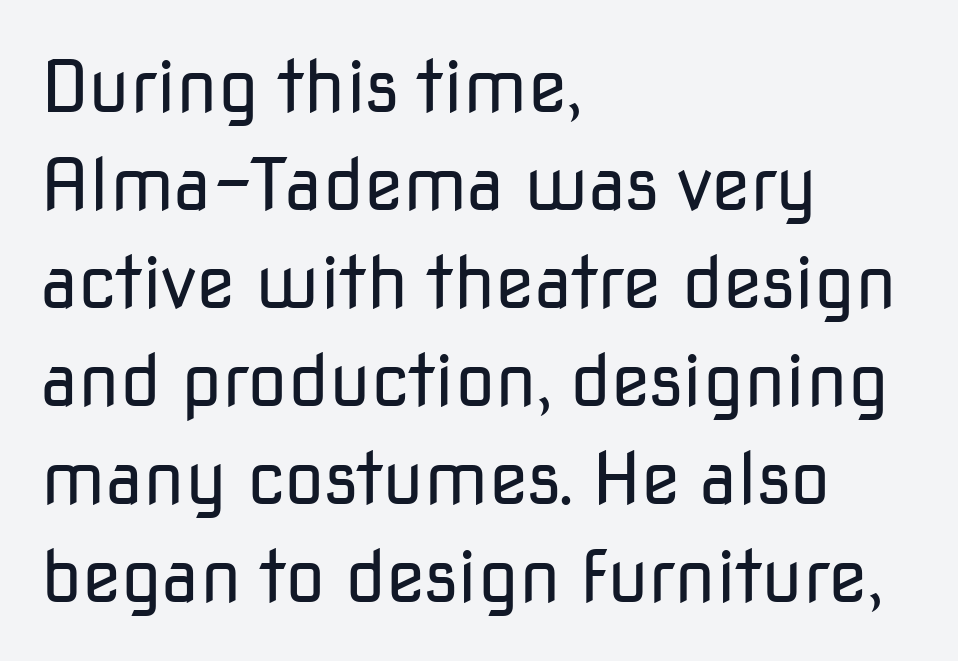
{"serif": "no", "italic": "no", "bold": "no", "weight": "regular", "width": "normal", "stroke_contrast": "low", "x_height": "medium", "monospaced": "no", "underline": "no", "align": "left", "line_spacing": "normal", "line_spacing_ratio": 1.36, "letter_spacing": "normal", "letter_spacing_em": 0.0, "glyph_px": 72}
